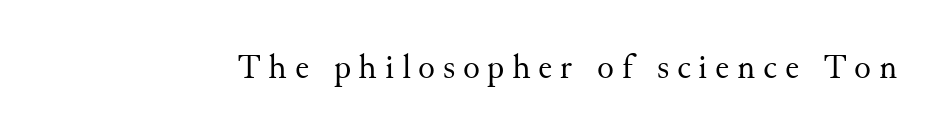
The type sits square on the baseline with zero lean. The font sits on the lighter half of the weight spectrum, regular included. Looks like regular typesetting: each glyph gets only the width it needs. The space directly below the letters is spotless.
